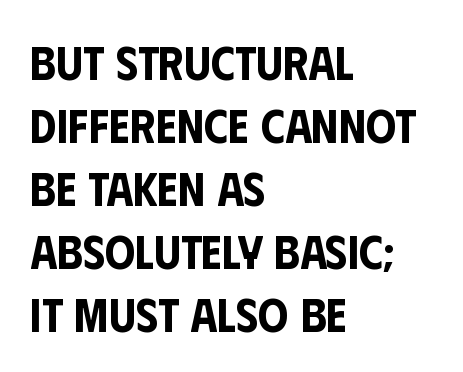
The image shows 48 px condensed sans-serif type, upright; set left-aligned, normal line spacing (1.31x), normal letter spacing, not underlined; low stroke contrast and a large x-height.
